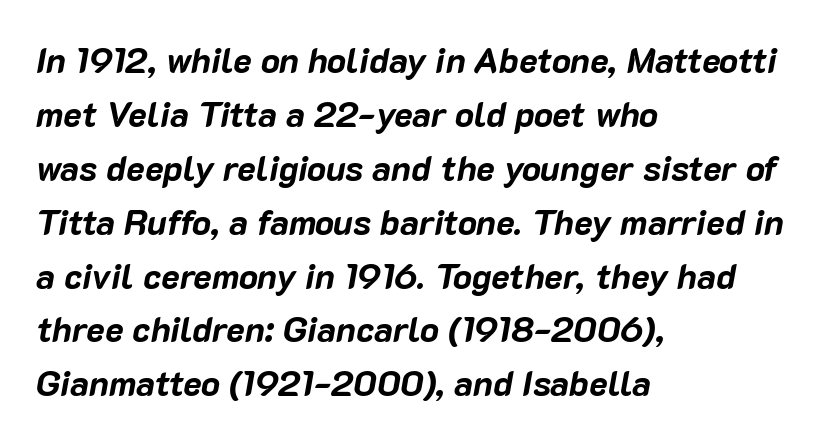
Q: Is the text bold? A: Yes.
Q: Is the text italic (slanted)? A: Yes, it leans right by about 10 degrees.
Q: Is the text underlined? A: No.
Q: How is the paragraph aligned? A: Left-aligned.
Q: Is the spacing between letters normal or unusually wide? A: Normal.
Q: Is the spacing between lines tight, normal or loose? A: Normal.
Q: Width (condensed, normal, or wide)? A: Normal.
Q: Stroke contrast? A: Low.
Q: x-height? A: Medium.
Q: Monospaced? A: No.
